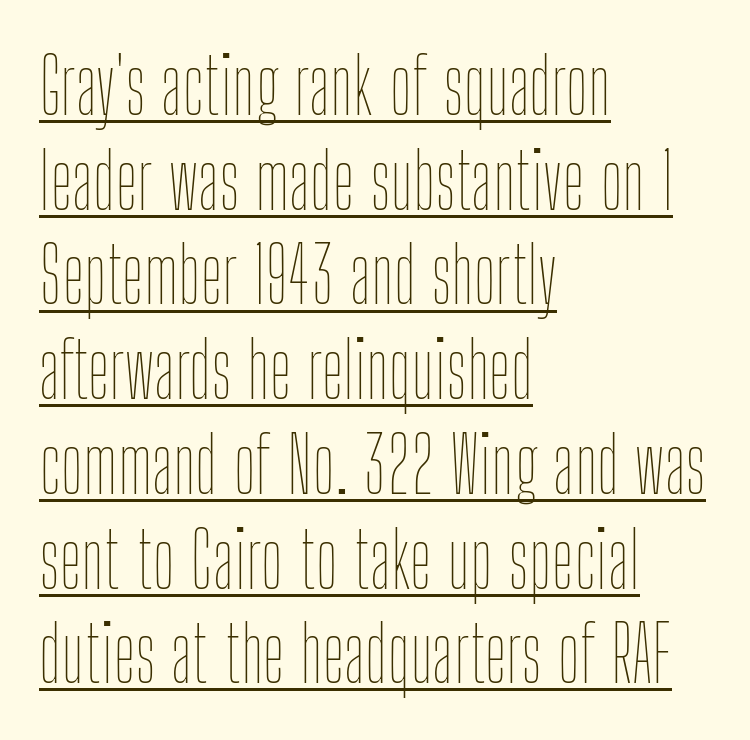
Q: Is the text bold? A: No.
Q: Is the text italic (slanted)? A: No, it is upright.
Q: Is the text underlined? A: Yes.
Q: How is the paragraph aligned? A: Left-aligned.
Q: Is the spacing between letters normal or unusually wide? A: Normal.
Q: Width (condensed, normal, or wide)? A: Condensed.
Q: Stroke contrast? A: Low.
Q: x-height? A: Medium.
Q: Monospaced? A: No.
